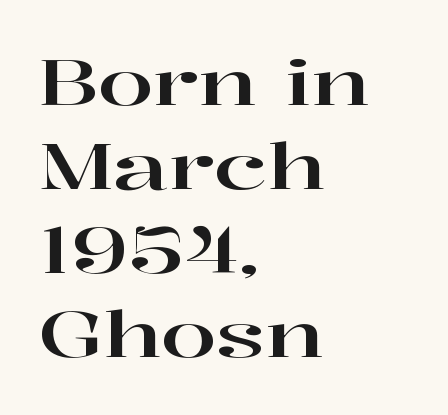
Q: Is the text italic (slanted)? A: No, it is upright.
Q: Is the typeface a serif or a sans-serif typeface? A: Serif.
Q: Is the text underlined? A: No.
Q: How is the paragraph aligned? A: Left-aligned.
Q: Is the spacing between letters normal or unusually wide? A: Normal.
Q: Is the spacing between lines tight, normal or loose? A: Normal.
Q: Width (condensed, normal, or wide)? A: Wide.
Q: Stroke contrast? A: High.
Q: x-height? A: Medium.
Q: Monospaced? A: No.
